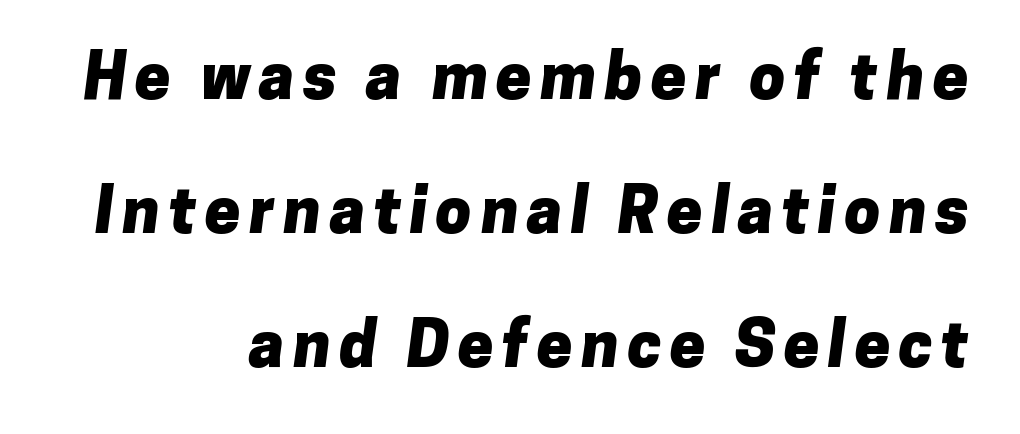
Casual observation: everything's shoved over to the right. One glance says open: line gaps are wider than usual. The text was rendered using a sans face with plain stroke endings. Here the designer chose a conventional face with non-uniform glyph widths. Descenders are the only things crossing below the line. The font is running at its bold setting.
